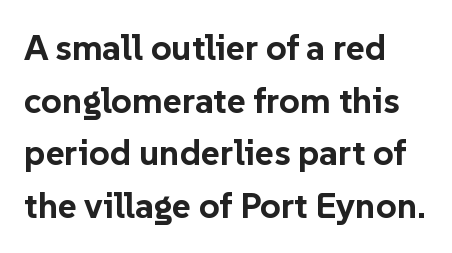
{"serif": "no", "italic": "no", "bold": "yes", "weight": "bold", "width": "normal", "stroke_contrast": "low", "x_height": "medium", "monospaced": "no", "underline": "no", "align": "left", "line_spacing": "normal", "line_spacing_ratio": 1.46, "letter_spacing": "normal", "letter_spacing_em": 0.0, "glyph_px": 36}
